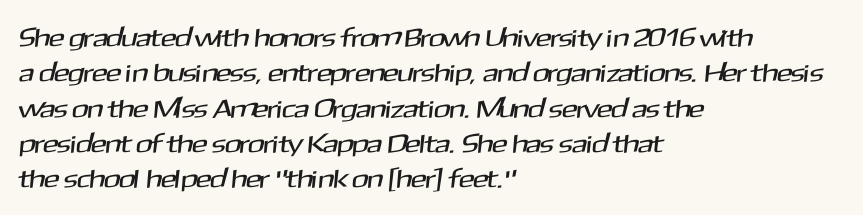
{"underline": "no", "align": "left", "line_spacing": "normal", "line_spacing_ratio": 1.36, "letter_spacing": "normal", "letter_spacing_em": 0.0, "glyph_px": 26}
